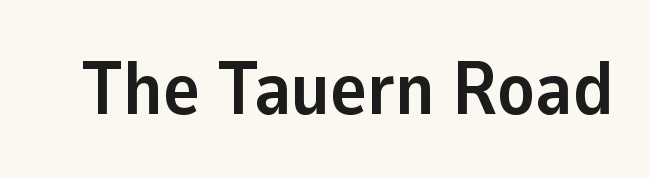
{"serif": "no", "italic": "no", "bold": "yes", "weight": "semibold", "width": "normal", "stroke_contrast": "low", "x_height": "medium", "monospaced": "no", "underline": "no", "letter_spacing": "normal", "letter_spacing_em": 0.0, "glyph_px": 76}
